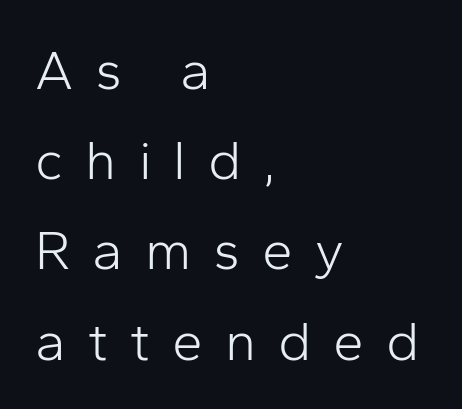
Q: Is the text bold? A: No.
Q: Is the text italic (slanted)? A: No, it is upright.
Q: Is the typeface a serif or a sans-serif typeface? A: Sans-serif.
Q: Is the text underlined? A: No.
Q: How is the paragraph aligned? A: Left-aligned.
Q: Is the spacing between letters normal or unusually wide? A: Unusually wide.
Q: Is the spacing between lines tight, normal or loose? A: Normal.
Q: Width (condensed, normal, or wide)? A: Normal.
Q: Stroke contrast? A: Low.
Q: x-height? A: Medium.
Q: Monospaced? A: No.
